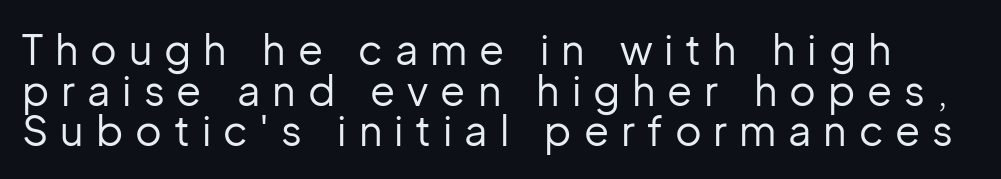
{"serif": "no", "italic": "no", "bold": "no", "weight": "regular", "width": "normal", "stroke_contrast": "low", "x_height": "medium", "monospaced": "no", "underline": "no", "line_spacing": "tight", "line_spacing_ratio": 0.99, "letter_spacing": "wide", "letter_spacing_em": 0.29, "glyph_px": 41}
